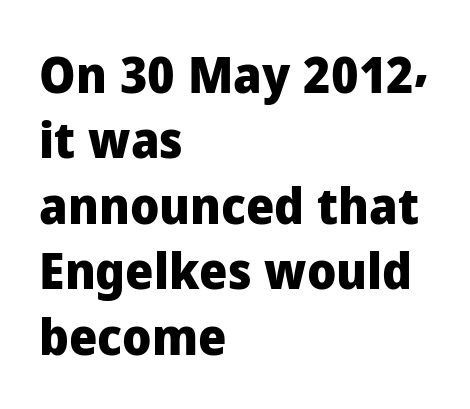
Q: Is the text bold? A: Yes.
Q: Is the text italic (slanted)? A: No, it is upright.
Q: Is the typeface a serif or a sans-serif typeface? A: Sans-serif.
Q: Is the text underlined? A: No.
Q: How is the paragraph aligned? A: Left-aligned.
Q: Is the spacing between letters normal or unusually wide? A: Normal.
Q: Is the spacing between lines tight, normal or loose? A: Normal.
Q: Width (condensed, normal, or wide)? A: Normal.
Q: Stroke contrast? A: Low.
Q: x-height? A: Medium.
Q: Monospaced? A: No.
